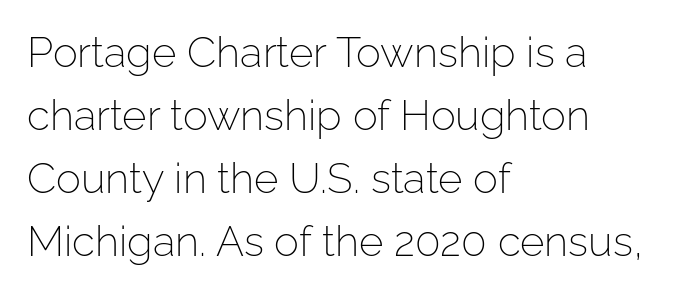
Teacher's note: observe the even left margin — that is flush-left alignment. This block has exactly the height ordinary leading produces. Serif or sans? Sans — the stroke terminals are bare. This is not heavy type; no bold has been used. Spacing between characters is what you'd get straight out of the box. These lines were composed using upright roman letters.
